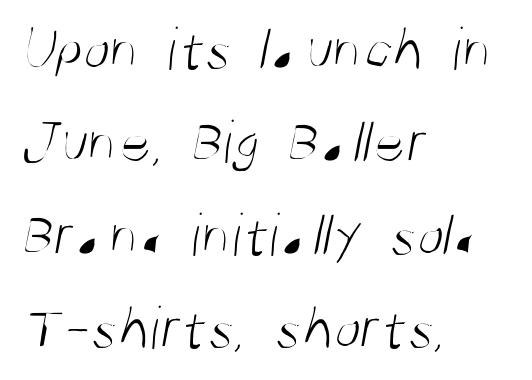
A typesetter would label this face a sans. Think standard paragraph weight, or any step lighter than that. These lines sit exactly where default settings would place them. Tracking here is standard; glyphs follow each other at the usual distance. Horizontally, the lines are justified to the leading edge only. Type without underlining.
